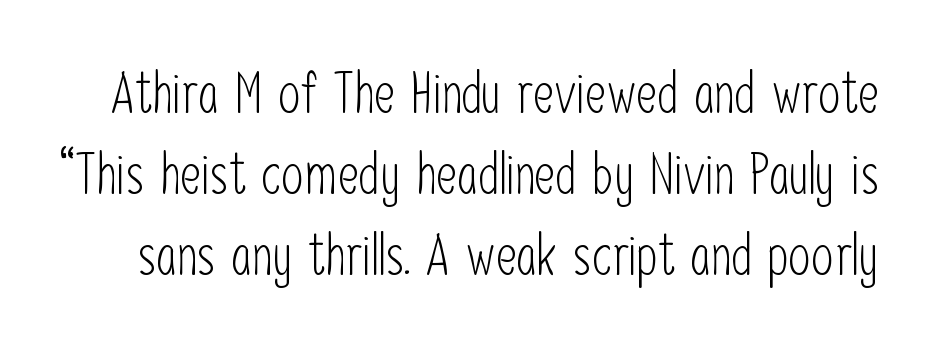
Rule under the text: the space is simply empty. The axis of the letterforms is exactly vertical. The rendering uses natural spacing where letterforms have individual widths. Each word holds together tightly as a unit, with standard inter-letter gaps. Successive baselines arrive at the customary interval. Does the type have serifs? No, each stem ends abruptly.
